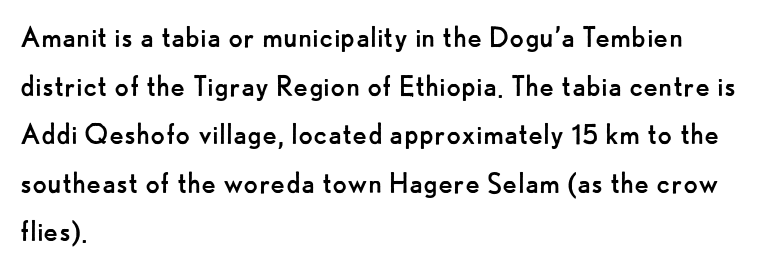
The image shows 34 px regular-weight sans-serif type, upright; set left-aligned, normal line spacing (1.43x), normal letter spacing, not underlined; low stroke contrast and a small x-height.
